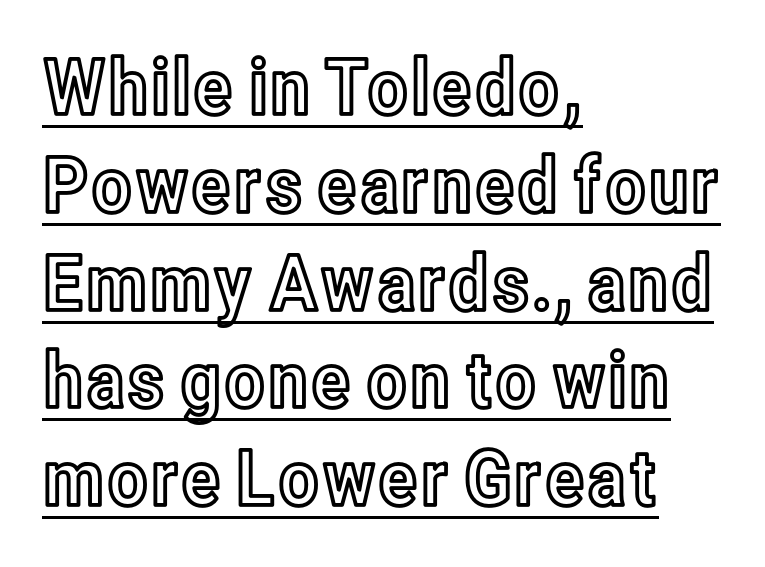
The image shows 77 px condensed type, upright; set left-aligned, normal line spacing (1.27x), normal letter spacing, underlined; a medium x-height.
